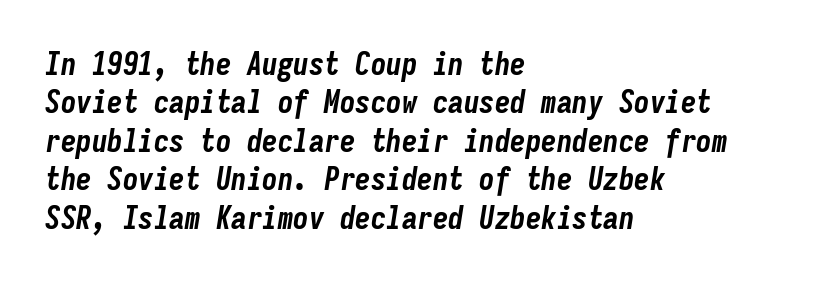
Q: Is the text bold? A: Yes.
Q: Is the text italic (slanted)? A: Yes, it leans right by about 9 degrees.
Q: Is the text underlined? A: No.
Q: How is the paragraph aligned? A: Left-aligned.
Q: Is the spacing between letters normal or unusually wide? A: Normal.
Q: Width (condensed, normal, or wide)? A: Condensed.
Q: Stroke contrast? A: Low.
Q: x-height? A: Medium.
Q: Monospaced? A: Yes.
